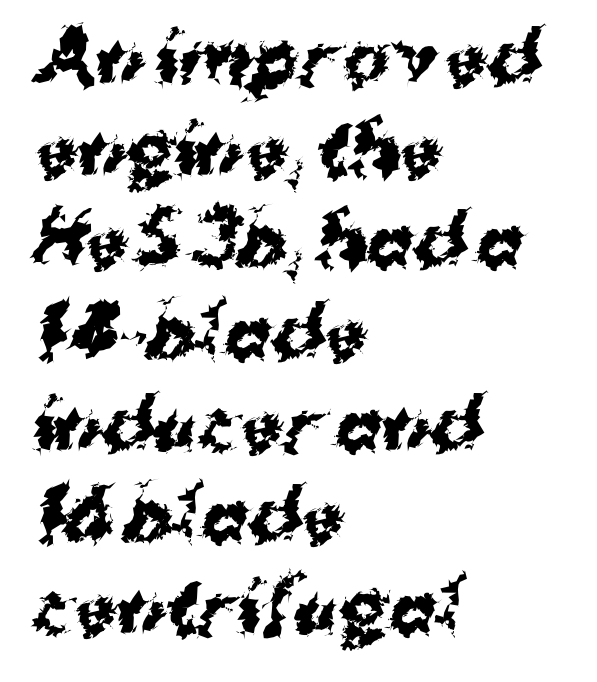
{"serif": "no", "bold": "yes", "weight": "bold", "width": "normal", "stroke_contrast": "medium", "x_height": "medium", "monospaced": "no", "underline": "no", "align": "left", "line_spacing": "normal", "line_spacing_ratio": 1.31, "letter_spacing": "normal", "letter_spacing_em": 0.0, "glyph_px": 70}
